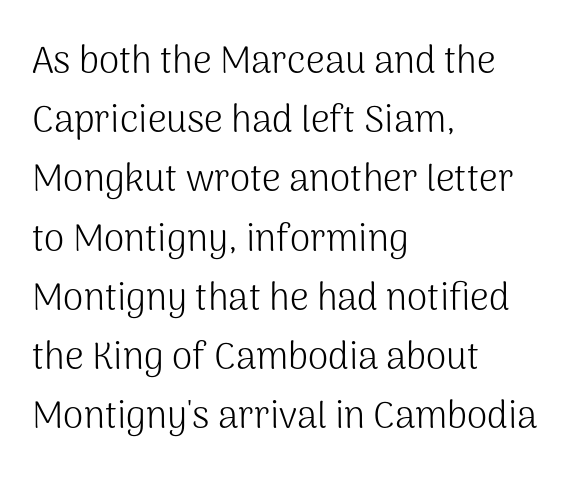
The lettering holds an erect, upright posture throughout. Look at the bottom of the vertical strokes: they stop flat, with no serifs. Character widths vary here, with narrow letters taking less room than wide ones. What's the leading like? Ordinary, nothing unusual. Is the stroke heavy? The answer is a plain regular-or-lighter. The specimen omits any rule beneath the text block's lines.
